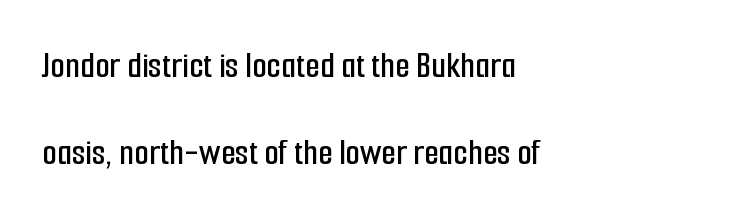
The glyphs are unaccompanied by any horizontal stroke below them. The setting favours the left margin, as ordinary paragraphs usually do. The font family rendered here belongs to the sans-serif group. Notice how the stems are strictly vertical — no italics here. Standard letterfit; no display-style spreading of the glyphs.
